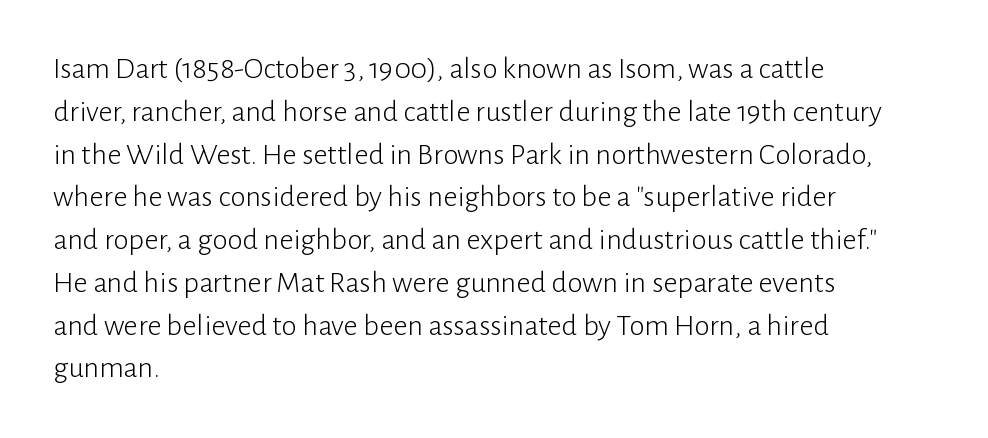
Q: Is the text bold? A: No.
Q: Is the text italic (slanted)? A: No, it is upright.
Q: Is the typeface a serif or a sans-serif typeface? A: Sans-serif.
Q: Is the text underlined? A: No.
Q: How is the paragraph aligned? A: Left-aligned.
Q: Is the spacing between letters normal or unusually wide? A: Normal.
Q: Is the spacing between lines tight, normal or loose? A: Normal.
Q: Width (condensed, normal, or wide)? A: Normal.
Q: Stroke contrast? A: Low.
Q: x-height? A: Medium.
Q: Monospaced? A: No.
